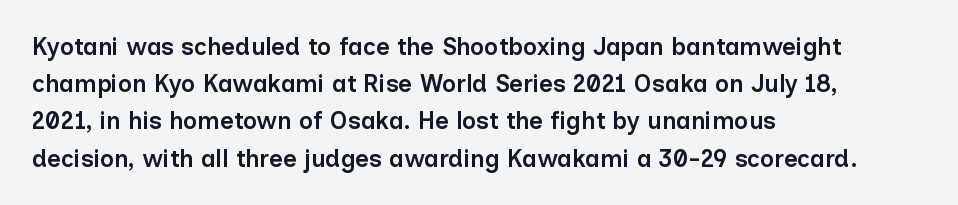
The image shows 24 px text type, upright; set left-aligned, normal line spacing (1.55x), normal letter spacing, not underlined.
